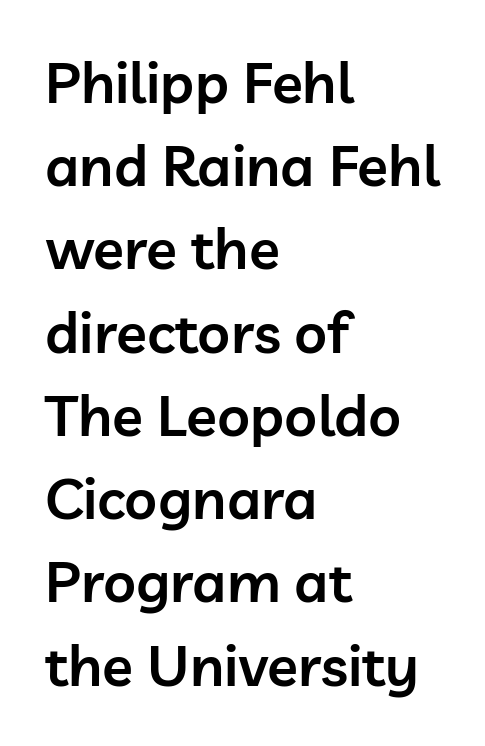
{"serif": "no", "italic": "no", "bold": "semi", "weight": "semibold", "width": "normal", "stroke_contrast": "low", "x_height": "medium", "monospaced": "no", "underline": "no", "align": "left", "line_spacing": "normal", "line_spacing_ratio": 1.46, "letter_spacing": "normal", "letter_spacing_em": 0.0, "glyph_px": 57}
